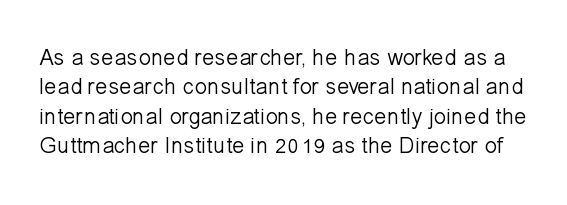
Check under the words: just untouched page. Is the type heavy? It reads as light-to-regular instead. The face used here is rendered with its standard letterfit. Normally led — the rows are evenly, conventionally spaced. Every character sits straight up, as roman type does.
